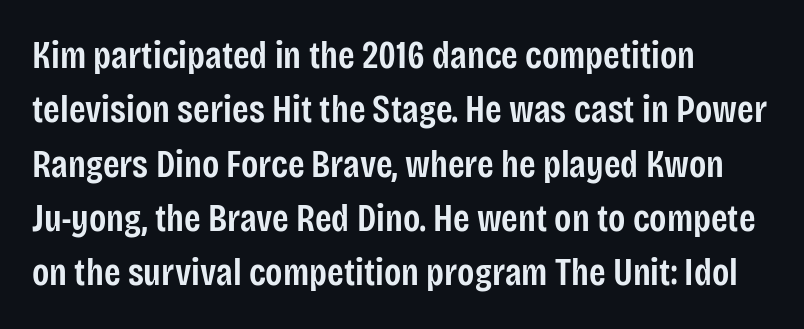
The image shows 38 px semibold, condensed sans-serif type, upright; set left-aligned, normal line spacing (1.43x), normal letter spacing, not underlined; low stroke contrast and a large x-height.
